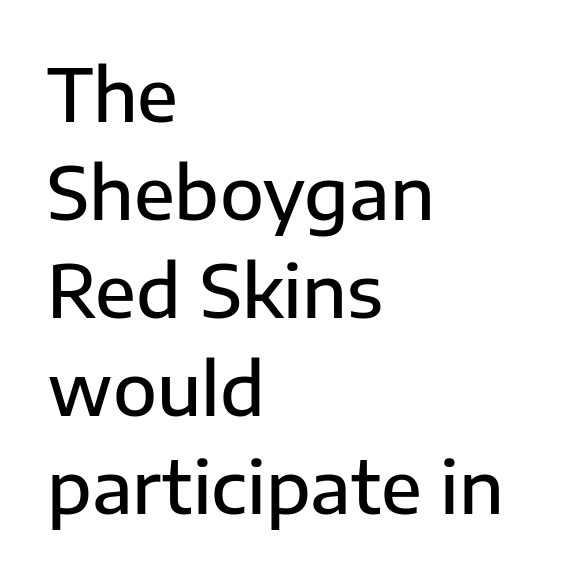
Here the designer chose a conventional face with non-uniform glyph widths. Teacher's note: observe the even left margin — that is flush-left alignment. The words here are not underlined. Does the type have serifs? No, each stem ends abruptly. Letter spacing: default.
